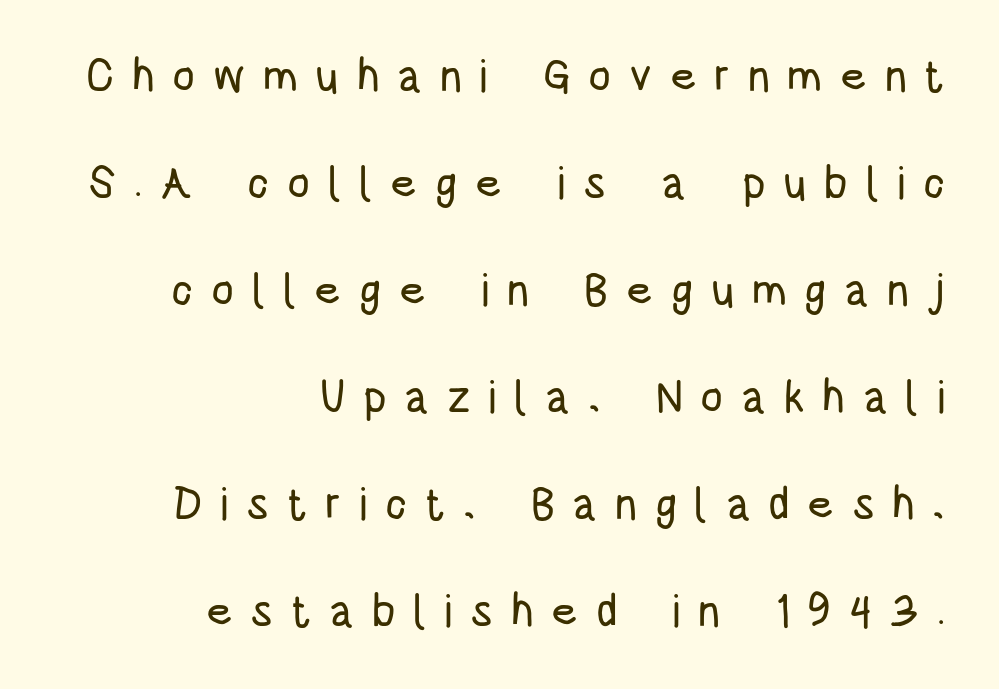
The image shows 45 px condensed sans-serif type, upright; set right-aligned, loose line spacing (2.38x), unusually wide letter spacing (+0.39 em), not underlined; low stroke contrast and a large x-height.
